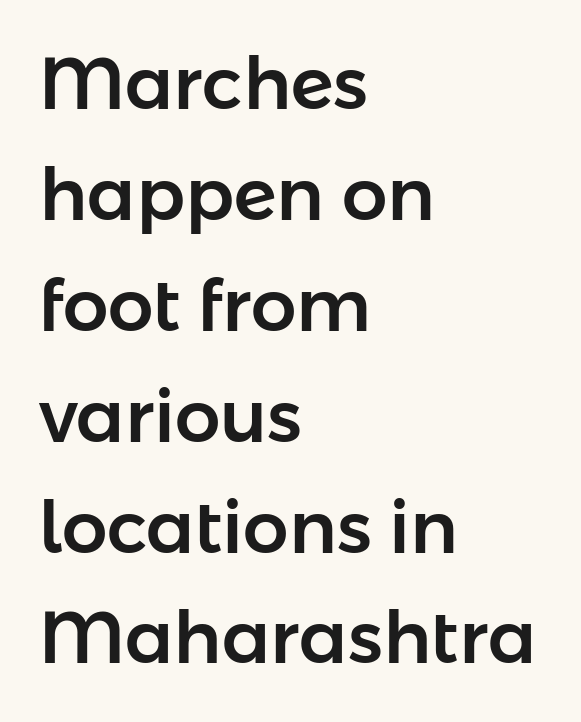
{"serif": "no", "italic": "no", "width": "normal", "stroke_contrast": "low", "x_height": "medium", "monospaced": "no", "underline": "no", "align": "left", "line_spacing": "normal", "line_spacing_ratio": 1.54, "letter_spacing": "normal", "letter_spacing_em": 0.0, "glyph_px": 72}
